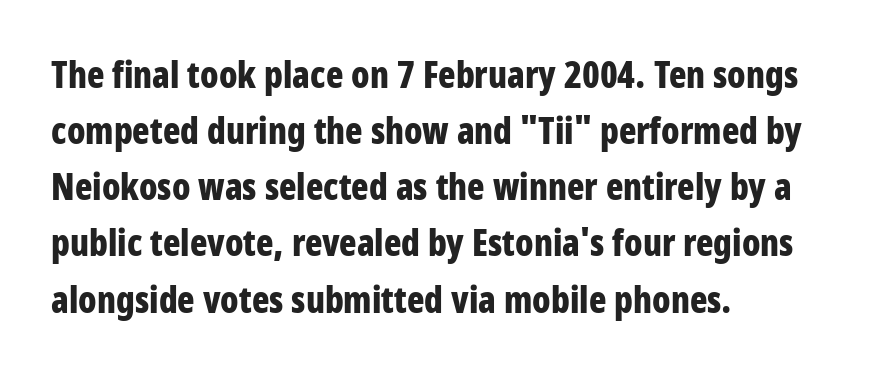
The image shows 36 px bold, condensed sans-serif type, upright; set left-aligned, normal line spacing (1.56x), normal letter spacing, not underlined; low stroke contrast and a large x-height.
